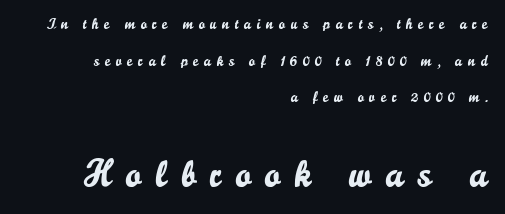
Q: Is the text italic (slanted)? A: Yes.
Q: Is the typeface a serif or a sans-serif typeface? A: Sans-serif.
Q: Is the text underlined? A: No.
Q: How is the paragraph aligned? A: Right-aligned.
Q: Is the spacing between letters normal or unusually wide? A: Unusually wide.
Q: Is the spacing between lines tight, normal or loose? A: Loose.
Q: Which block of text is set in a larger size, the first (top) or the second (bottom)? A: The second (bottom) one.
Q: Width (condensed, normal, or wide)? A: Normal.
Q: Stroke contrast? A: Low.
Q: x-height? A: Small.
Q: Monospaced? A: No.
